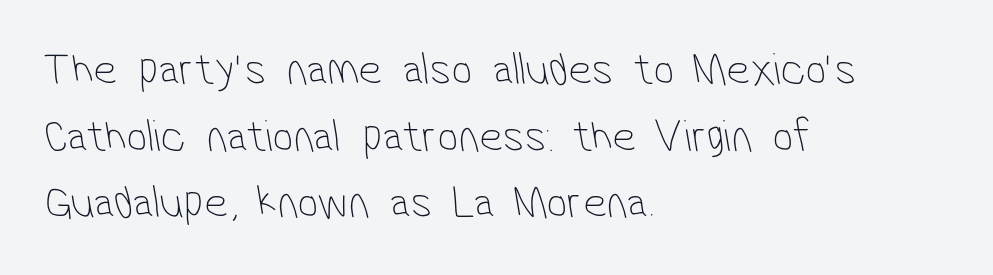
The image shows 46 px thin, condensed sans-serif type; set left-aligned, normal line spacing (1.45x), normal letter spacing, not underlined; low stroke contrast and a medium x-height.
